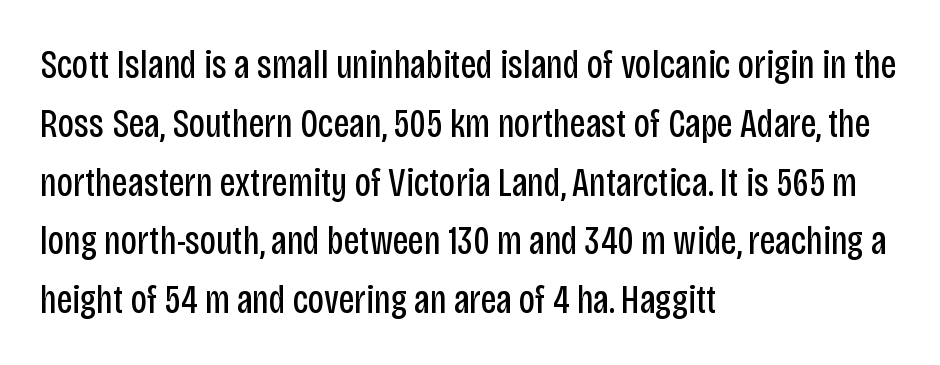
{"serif": "no", "italic": "no", "bold": "no", "weight": "regular", "width": "condensed", "stroke_contrast": "low", "x_height": "large", "monospaced": "no", "underline": "no", "align": "left", "line_spacing": "normal", "line_spacing_ratio": 1.47, "letter_spacing": "normal", "letter_spacing_em": 0.0, "glyph_px": 40}
